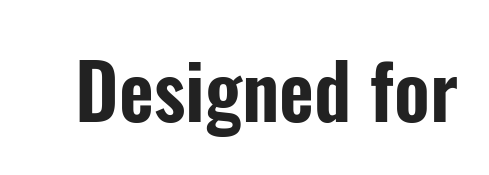
The image shows 76 px condensed sans-serif type, upright; set normal letter spacing, not underlined; low stroke contrast and a medium x-height.
